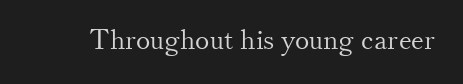
The image shows 27 px text type, upright; set normal letter spacing, not underlined.
